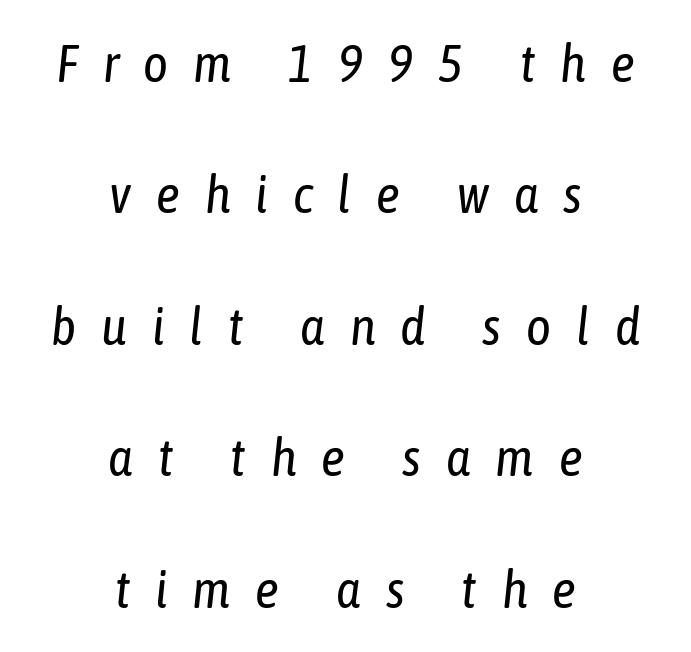
The image shows 53 px regular-weight, condensed type, italic (leaning right); set centered, loose line spacing (2.48x), unusually wide letter spacing (+0.47 em), not underlined; low stroke contrast and a medium x-height.
